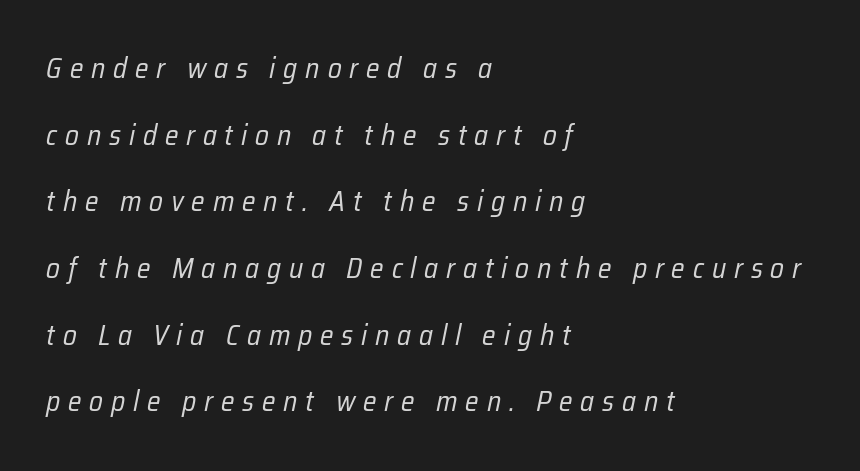
The image shows 28 px regular-weight, condensed type, italic (leaning right); set left-aligned, loose line spacing (2.38x), unusually wide letter spacing (+0.28 em), not underlined; low stroke contrast and a medium x-height.
